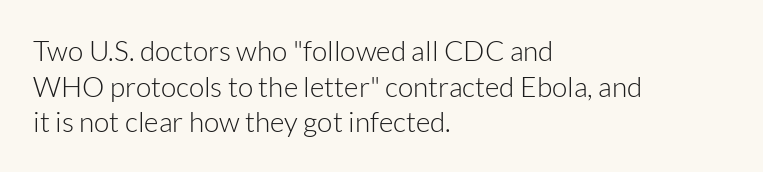
Q: Is the text bold? A: No.
Q: Is the text italic (slanted)? A: No, it is upright.
Q: Is the typeface a serif or a sans-serif typeface? A: Sans-serif.
Q: Is the text underlined? A: No.
Q: How is the paragraph aligned? A: Left-aligned.
Q: Is the spacing between letters normal or unusually wide? A: Normal.
Q: Is the spacing between lines tight, normal or loose? A: Normal.
Q: Width (condensed, normal, or wide)? A: Normal.
Q: Stroke contrast? A: Low.
Q: x-height? A: Medium.
Q: Monospaced? A: No.
